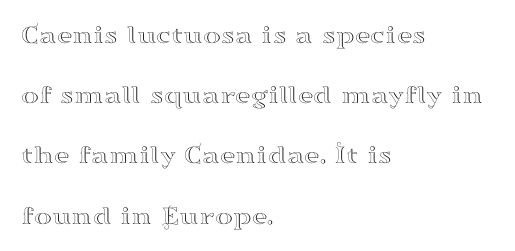
{"italic": "no", "underline": "no", "align": "left", "line_spacing": "loose", "line_spacing_ratio": 2.23, "letter_spacing": "normal", "letter_spacing_em": 0.0, "glyph_px": 27}
